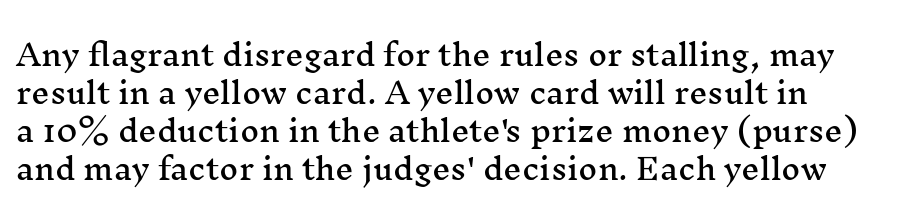
If you drew a line through each stem, it would be perfectly vertical. Typographically, this falls in the serif category. This sample uses plain, unmodified letter spacing. Whoever set this chose a conventional vertical rhythm. The rendering uses natural spacing where letterforms have individual widths.
